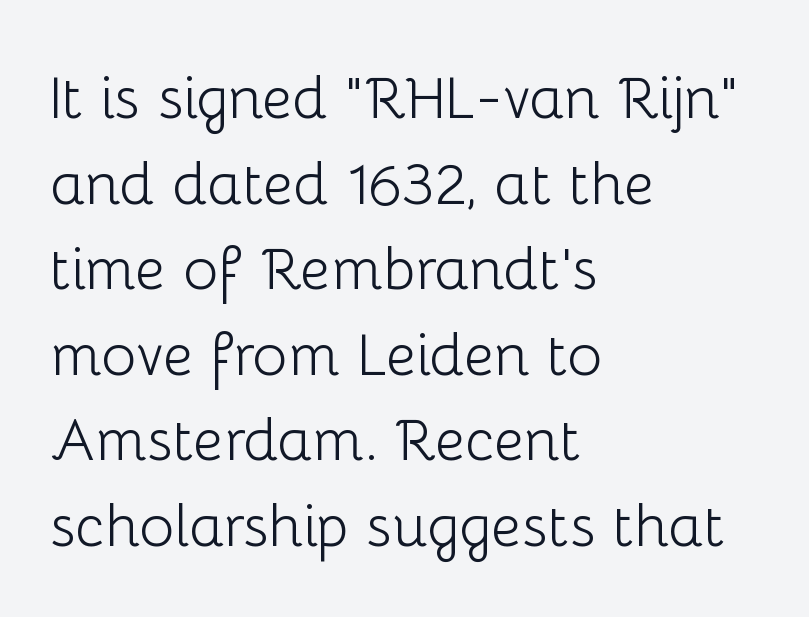
The image shows 59 px light sans-serif type, upright; set left-aligned, normal line spacing (1.45x), normal letter spacing, not underlined; low stroke contrast and a medium x-height.
